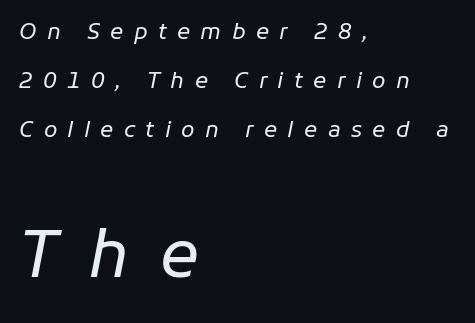
Q: Is the text bold? A: No.
Q: Is the text italic (slanted)? A: Yes, it leans right by about 11 degrees.
Q: Is the text underlined? A: No.
Q: How is the paragraph aligned? A: Left-aligned.
Q: Is the spacing between letters normal or unusually wide? A: Unusually wide.
Q: Is the spacing between lines tight, normal or loose? A: Loose.
Q: Which block of text is set in a larger size, the first (top) or the second (bottom)? A: The second (bottom) one.
Q: Width (condensed, normal, or wide)? A: Normal.
Q: Stroke contrast? A: Low.
Q: x-height? A: Medium.
Q: Monospaced? A: No.
